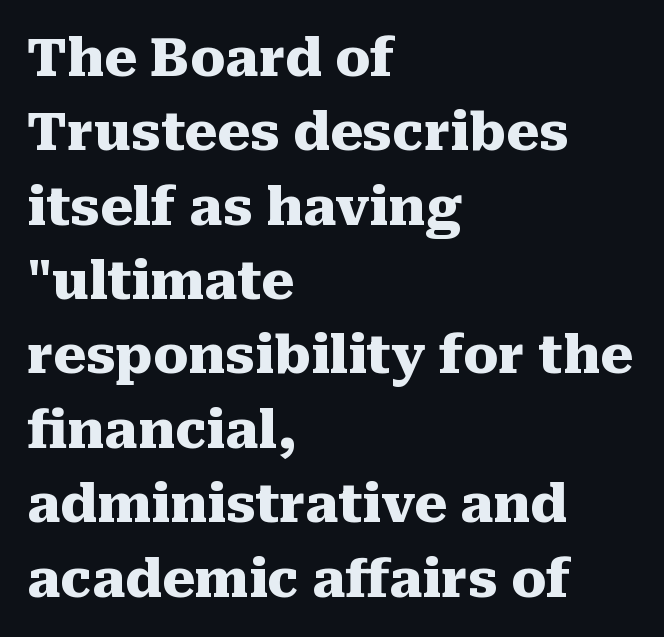
Q: Is the text bold? A: Yes.
Q: Is the text italic (slanted)? A: No, it is upright.
Q: Is the typeface a serif or a sans-serif typeface? A: Serif.
Q: Is the text underlined? A: No.
Q: How is the paragraph aligned? A: Left-aligned.
Q: Is the spacing between letters normal or unusually wide? A: Normal.
Q: Is the spacing between lines tight, normal or loose? A: Normal.
Q: Width (condensed, normal, or wide)? A: Normal.
Q: Stroke contrast? A: Medium.
Q: x-height? A: Medium.
Q: Monospaced? A: No.
